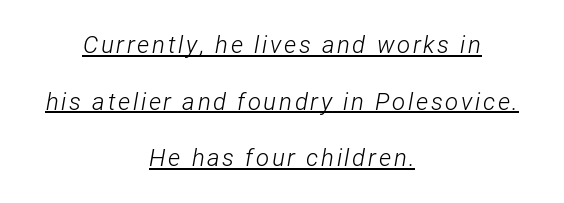
Q: Is the text bold? A: No.
Q: Is the text italic (slanted)? A: Yes, it leans right by about 12 degrees.
Q: Is the text underlined? A: Yes.
Q: How is the paragraph aligned? A: Centered.
Q: Is the spacing between lines tight, normal or loose? A: Loose.
